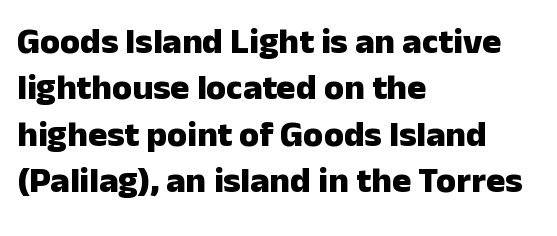
Is this a fixed-width face? No — the glyphs have proportional, varying widths. The passage shown is typeset with a sans-serif family. Descenders hang freely into open space. Normally led — the rows are evenly, conventionally spaced. Quick note: not italic, upright. Glyph-to-glyph distance matches everyday printed text.
